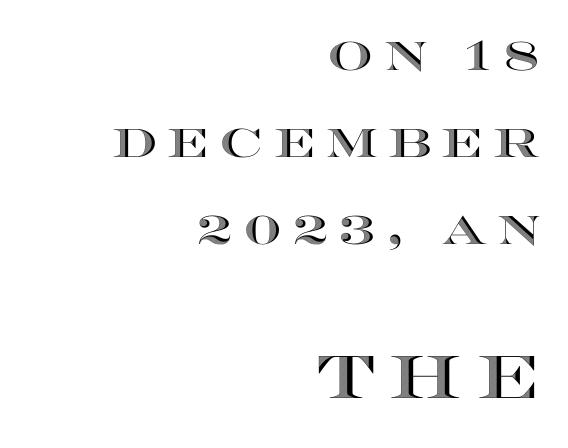
This sample uses expanded letter spacing, leaving extra air between glyphs. The paragraph shown leans on its right margin. Widely set lines give the paragraph a tall, airy silhouette. The passage shown begins with its smaller block and ends with its larger one. Proportional: the letters do not fall into vertical columns.
